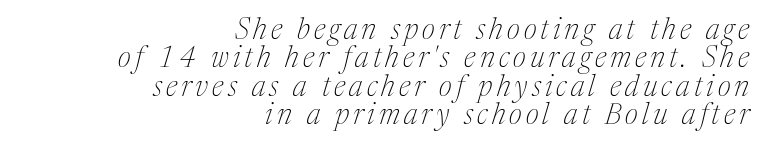
Q: Is the text bold? A: No.
Q: Is the text italic (slanted)? A: Yes, it leans right by about 17 degrees.
Q: Is the typeface a serif or a sans-serif typeface? A: Serif.
Q: Is the text underlined? A: No.
Q: How is the paragraph aligned? A: Right-aligned.
Q: Is the spacing between lines tight, normal or loose? A: Tight.
Q: Width (condensed, normal, or wide)? A: Normal.
Q: Stroke contrast? A: Medium.
Q: x-height? A: Medium.
Q: Monospaced? A: No.
